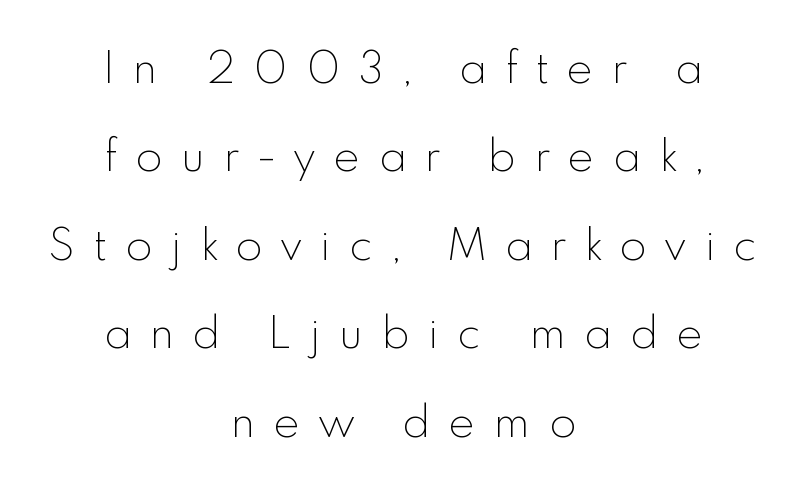
The image shows 44 px thin sans-serif type, upright; set centered, loose line spacing (2.01x), unusually wide letter spacing (+0.43 em), not underlined; a small x-height.
